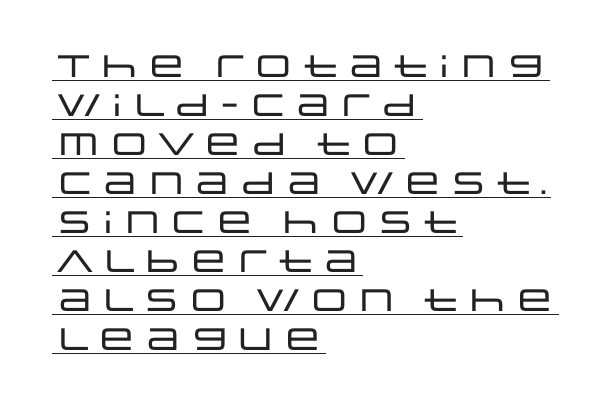
{"serif": "no", "italic": "no", "width": "wide", "stroke_contrast": "low", "x_height": "large", "monospaced": "no", "underline": "yes", "align": "left", "line_spacing": "normal", "line_spacing_ratio": 1.26, "letter_spacing": "normal", "letter_spacing_em": 0.0, "glyph_px": 31}
